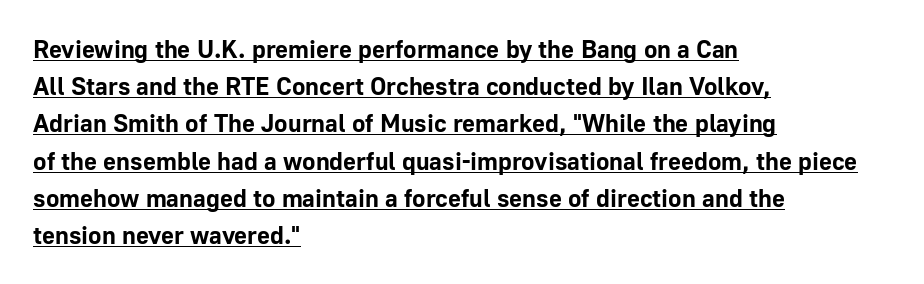
The image shows 25 px bold type, upright; set left-aligned, normal line spacing (1.49x), normal letter spacing, underlined.
